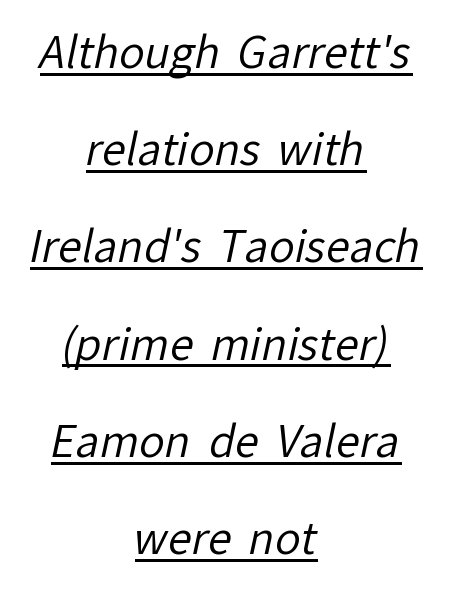
Q: Is the text bold? A: No.
Q: Is the typeface a serif or a sans-serif typeface? A: Sans-serif.
Q: Is the text underlined? A: Yes.
Q: How is the paragraph aligned? A: Centered.
Q: Is the spacing between letters normal or unusually wide? A: Normal.
Q: Is the spacing between lines tight, normal or loose? A: Loose.
Q: Width (condensed, normal, or wide)? A: Normal.
Q: Stroke contrast? A: Low.
Q: x-height? A: Medium.
Q: Monospaced? A: No.
